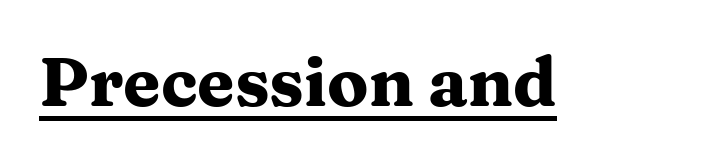
Q: Is the text bold? A: Yes.
Q: Is the text italic (slanted)? A: No, it is upright.
Q: Is the typeface a serif or a sans-serif typeface? A: Serif.
Q: Is the text underlined? A: Yes.
Q: Is the spacing between letters normal or unusually wide? A: Normal.
Q: Width (condensed, normal, or wide)? A: Wide.
Q: Stroke contrast? A: Medium.
Q: x-height? A: Medium.
Q: Monospaced? A: No.
